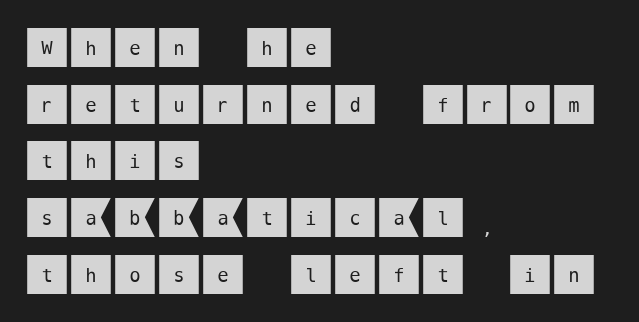
{"serif": "no", "italic": "no", "width": "normal", "stroke_contrast": "medium", "x_height": "large", "underline": "no", "align": "left", "line_spacing": "normal", "line_spacing_ratio": 1.26, "letter_spacing": "normal", "letter_spacing_em": 0.0, "glyph_px": 45}
